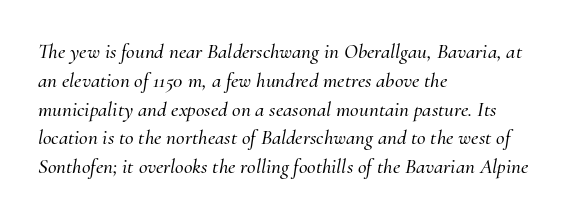
{"italic": "yes", "lean": "right", "slant_degrees": 10, "underline": "no", "align": "left", "line_spacing": "normal", "line_spacing_ratio": 1.37, "letter_spacing": "normal", "letter_spacing_em": 0.0, "glyph_px": 21}
